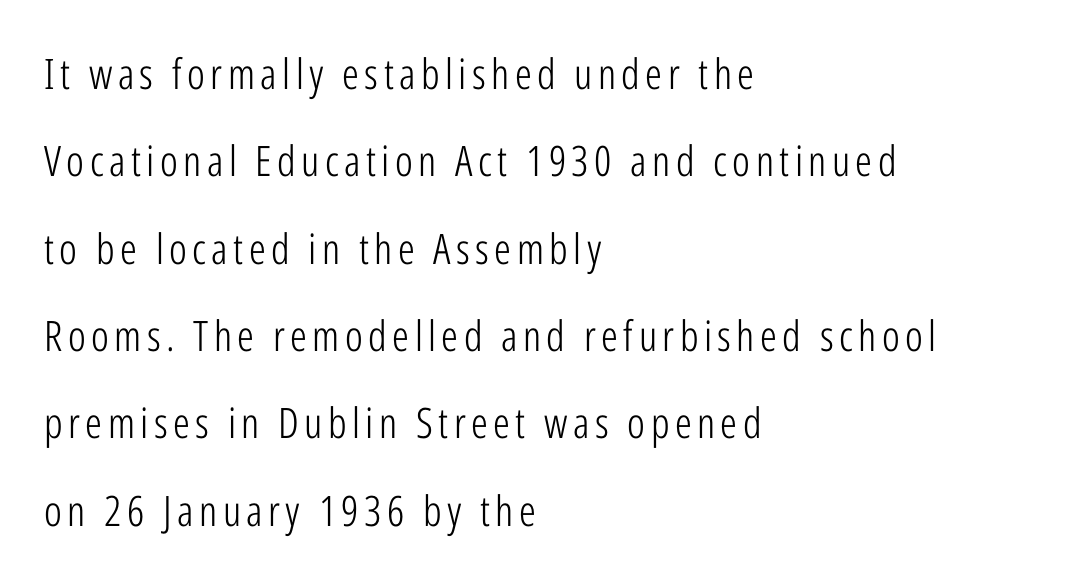
The image shows 42 px light, condensed sans-serif type, upright; set left-aligned, loose line spacing (2.08x), not underlined; low stroke contrast and a medium x-height.
